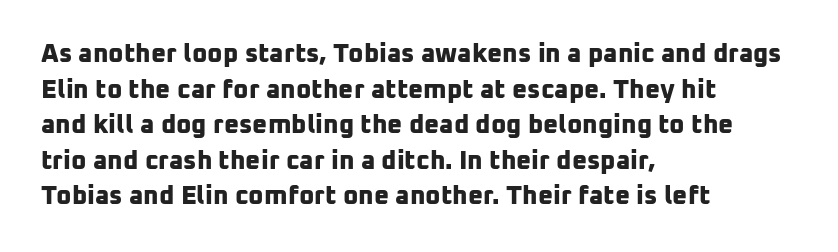
Q: Is the text bold? A: Yes.
Q: Is the text underlined? A: No.
Q: How is the paragraph aligned? A: Left-aligned.
Q: Is the spacing between letters normal or unusually wide? A: Normal.
Q: Is the spacing between lines tight, normal or loose? A: Normal.
